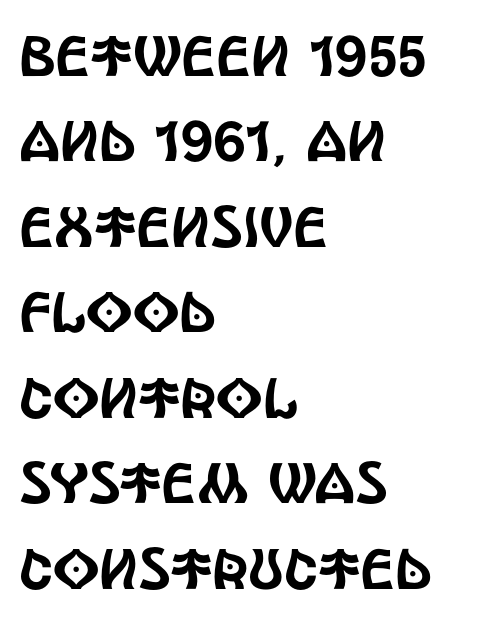
The image shows 57 px condensed sans-serif type, upright; set left-aligned, normal line spacing (1.5x), normal letter spacing, not underlined; a large x-height.
